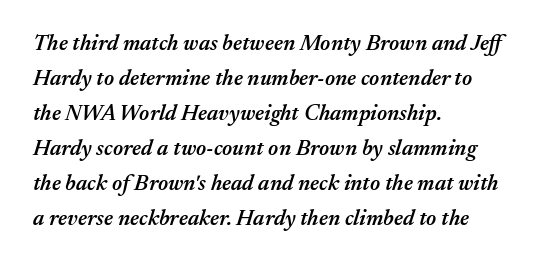
What stands out about the letter spacing? Nothing — it is the standard amount. The passage shown stacks its lines at a standard gap. Decoration check: the copy has no underline. Notice how the passage keeps a crisp vertical edge on the left only. A typesetter would mark this as italic.
